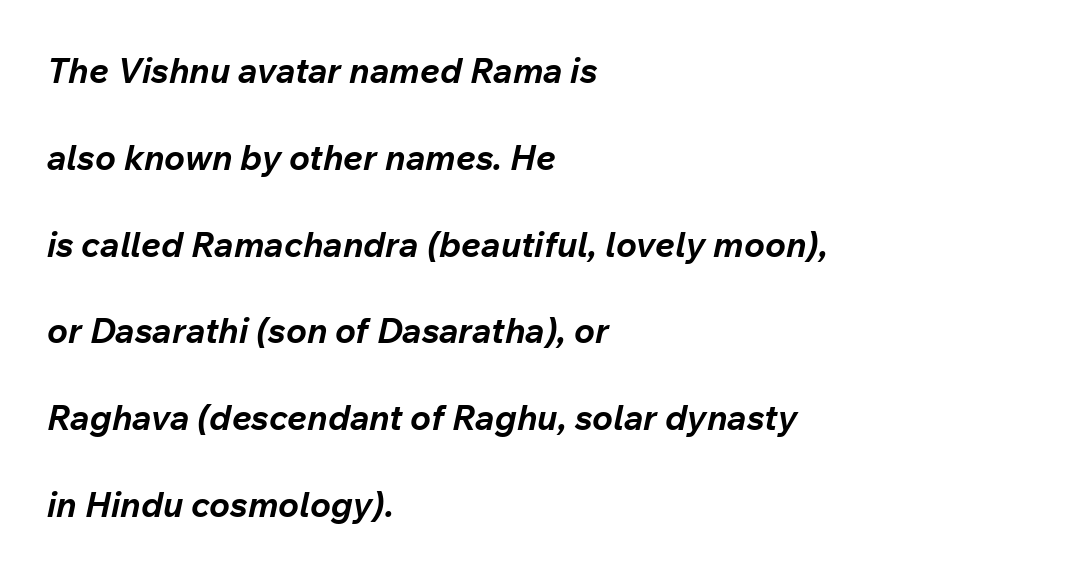
{"italic": "yes", "lean": "right", "slant_degrees": 12, "bold": "yes", "weight": "bold", "width": "normal", "stroke_contrast": "low", "x_height": "medium", "monospaced": "no", "underline": "no", "align": "left", "line_spacing": "loose", "line_spacing_ratio": 2.48, "letter_spacing": "normal", "letter_spacing_em": 0.0, "glyph_px": 35}
